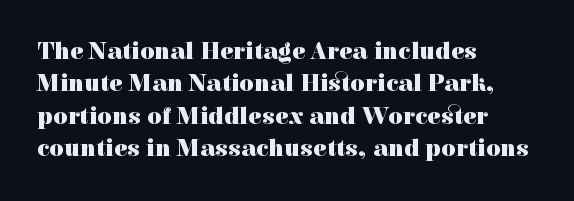
The image shows 25 px bold type, upright; set left-aligned, normal line spacing (1.3x), normal letter spacing, not underlined.
